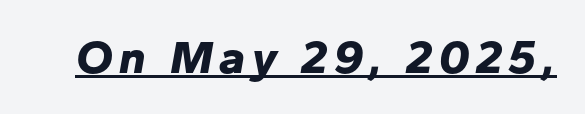
{"italic": "yes", "lean": "right", "slant_degrees": 10, "bold": "yes", "weight": "bold", "width": "normal", "stroke_contrast": "low", "x_height": "medium", "monospaced": "no", "underline": "yes", "glyph_px": 47}
